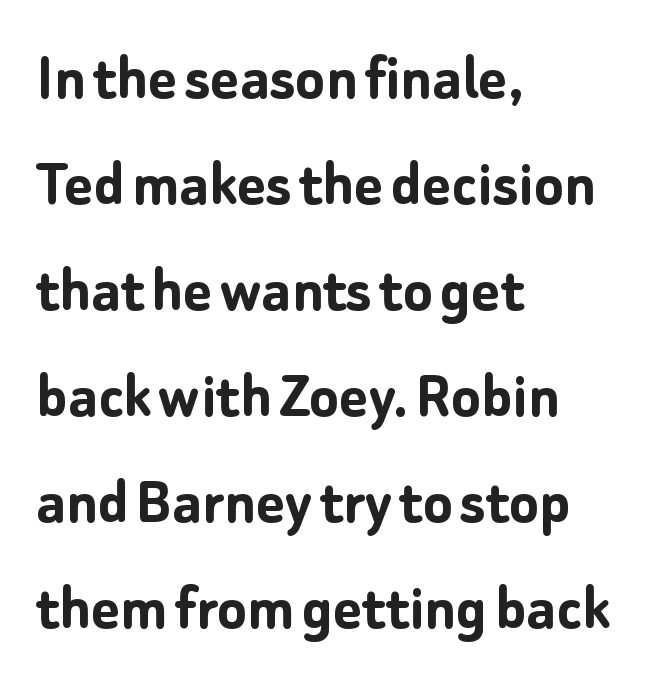
The image shows 68 px semibold sans-serif type, upright; set left-aligned, normal line spacing (1.56x), normal letter spacing, not underlined; low stroke contrast and a medium x-height.
